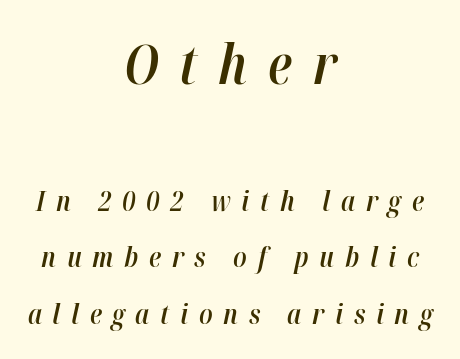
{"italic": "yes", "lean": "right", "slant_degrees": 12, "bold": "semi", "weight": "semibold", "width": "condensed", "stroke_contrast": "high", "x_height": "medium", "monospaced": "no", "underline": "no", "align": "center", "line_spacing": "loose", "line_spacing_ratio": 2.03, "letter_spacing": "wide", "letter_spacing_em": 0.38, "larger_block": "first", "size_ratio": 1.96, "glyph_px": 55}
